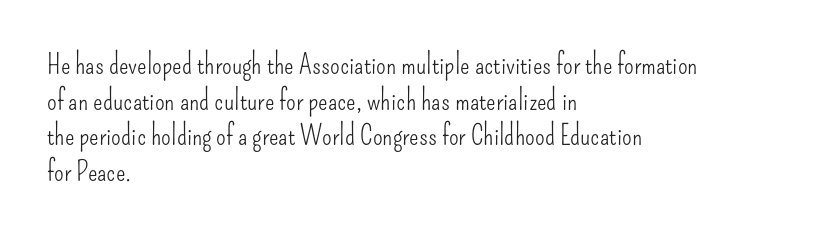
Q: Is the text bold? A: No.
Q: Is the text italic (slanted)? A: No, it is upright.
Q: Is the typeface a serif or a sans-serif typeface? A: Sans-serif.
Q: Is the text underlined? A: No.
Q: How is the paragraph aligned? A: Left-aligned.
Q: Is the spacing between letters normal or unusually wide? A: Normal.
Q: Is the spacing between lines tight, normal or loose? A: Normal.
Q: Width (condensed, normal, or wide)? A: Condensed.
Q: Stroke contrast? A: Low.
Q: x-height? A: Small.
Q: Monospaced? A: No.
